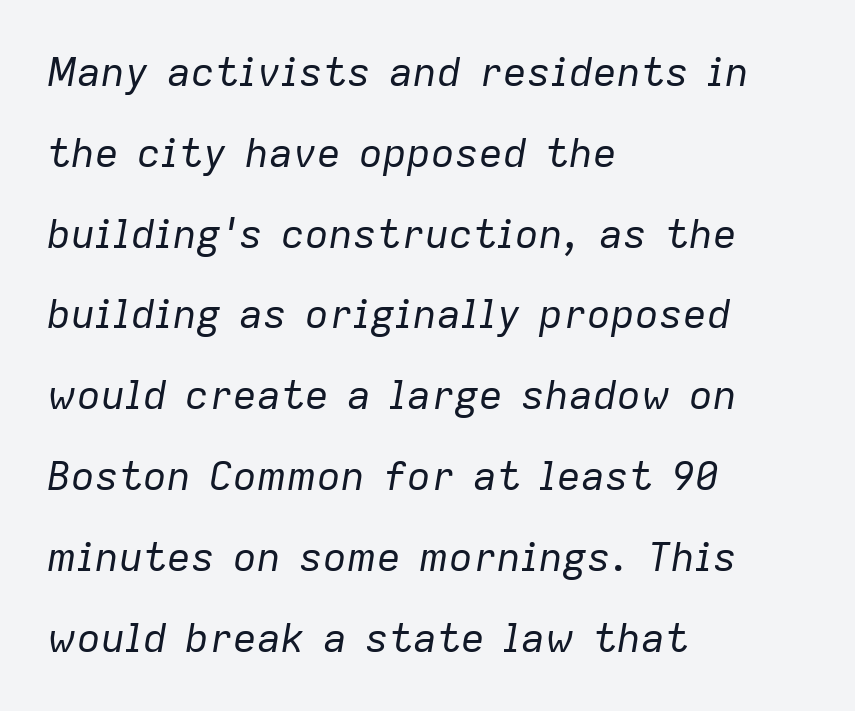
The area under the type is left untouched. Caption: standard tracking, unaltered. Think of a printed novel: that variable character pitch is what you see here. This rendering uses left alignment, leaving the right contour irregular.
